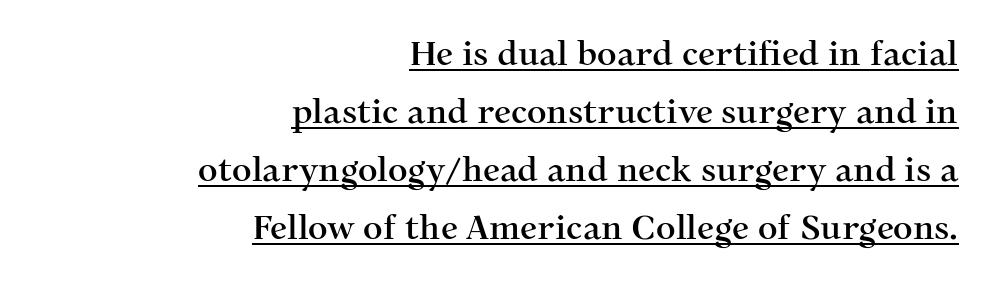
Q: Is the text italic (slanted)? A: No, it is upright.
Q: Is the typeface a serif or a sans-serif typeface? A: Serif.
Q: Is the text underlined? A: Yes.
Q: How is the paragraph aligned? A: Right-aligned.
Q: Is the spacing between letters normal or unusually wide? A: Normal.
Q: Width (condensed, normal, or wide)? A: Normal.
Q: Stroke contrast? A: Medium.
Q: x-height? A: Medium.
Q: Monospaced? A: No.
